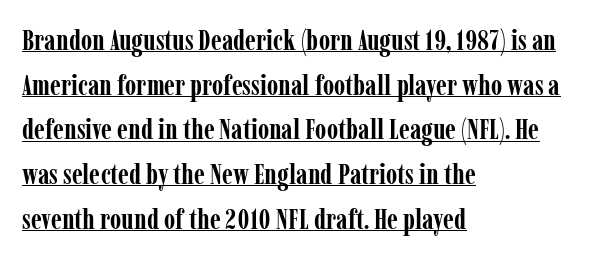
Q: Is the text bold? A: Yes.
Q: Is the text italic (slanted)? A: No, it is upright.
Q: Is the typeface a serif or a sans-serif typeface? A: Serif.
Q: Is the text underlined? A: Yes.
Q: How is the paragraph aligned? A: Left-aligned.
Q: Is the spacing between letters normal or unusually wide? A: Normal.
Q: Is the spacing between lines tight, normal or loose? A: Normal.
Q: Width (condensed, normal, or wide)? A: Condensed.
Q: Stroke contrast? A: Low.
Q: x-height? A: Medium.
Q: Monospaced? A: No.
